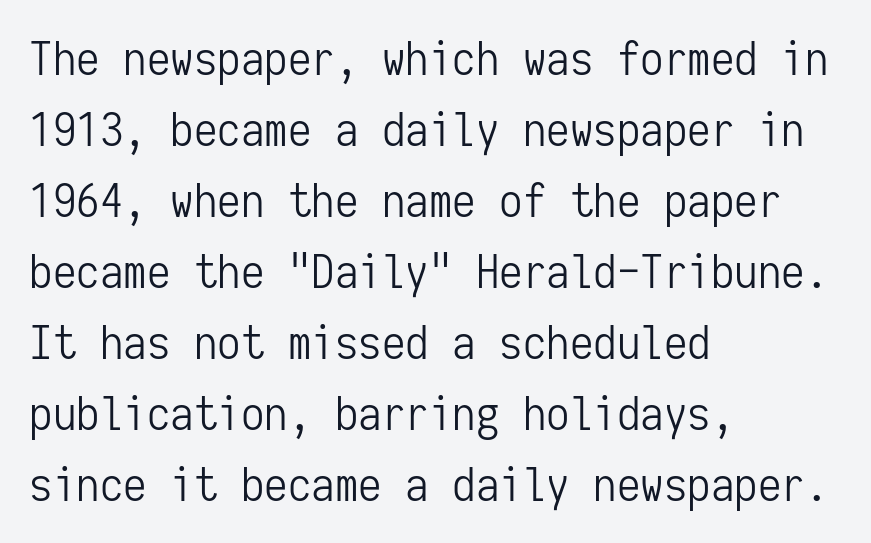
Q: Is the text bold? A: No.
Q: Is the text italic (slanted)? A: No, it is upright.
Q: Is the typeface a serif or a sans-serif typeface? A: Sans-serif.
Q: Is the text underlined? A: No.
Q: How is the paragraph aligned? A: Left-aligned.
Q: Is the spacing between letters normal or unusually wide? A: Normal.
Q: Is the spacing between lines tight, normal or loose? A: Normal.
Q: Width (condensed, normal, or wide)? A: Condensed.
Q: Stroke contrast? A: Low.
Q: x-height? A: Medium.
Q: Monospaced? A: Yes.
